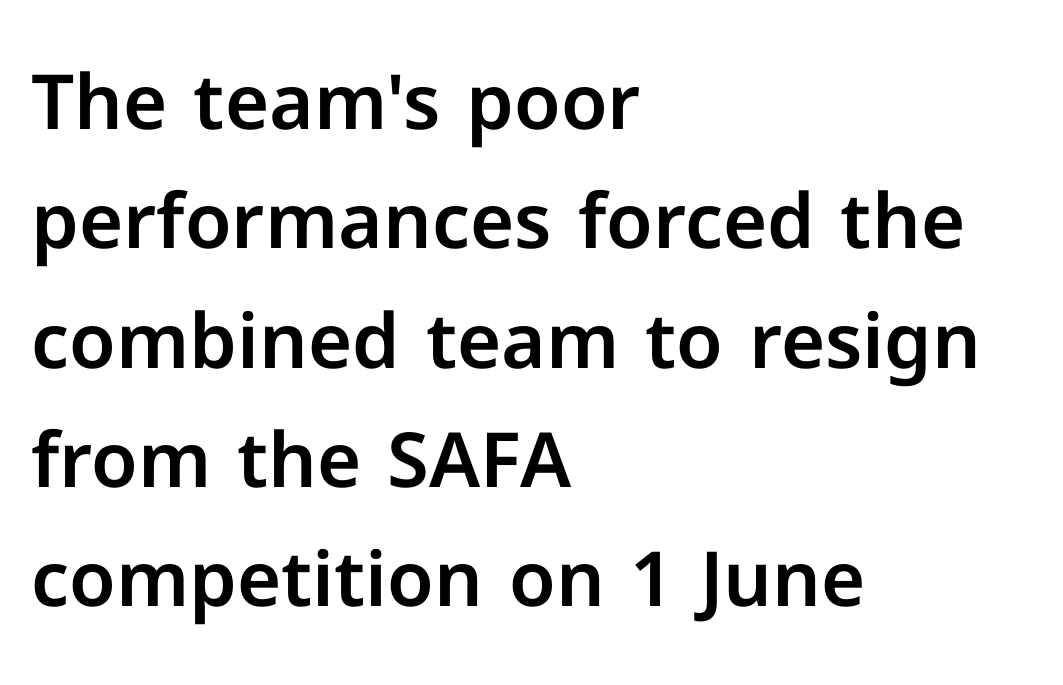
The image shows 76 px sans-serif type, upright; set left-aligned, normal line spacing (1.57x), normal letter spacing, not underlined; low stroke contrast and a medium x-height.
